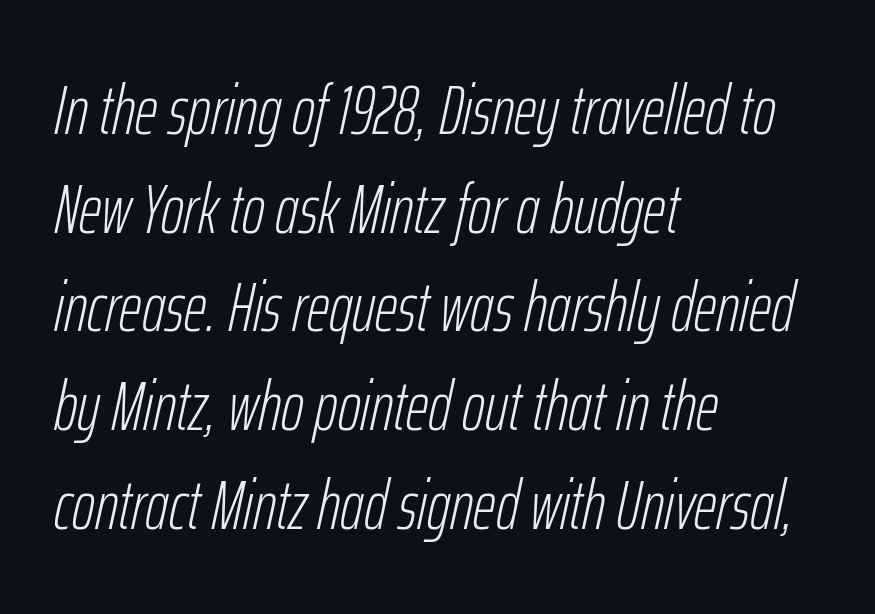
{"italic": "yes", "lean": "right", "slant_degrees": 12, "bold": "no", "weight": "light", "width": "condensed", "stroke_contrast": "low", "x_height": "medium", "monospaced": "no", "underline": "no", "align": "left", "line_spacing": "normal", "line_spacing_ratio": 1.41, "letter_spacing": "normal", "letter_spacing_em": 0.0, "glyph_px": 70}
